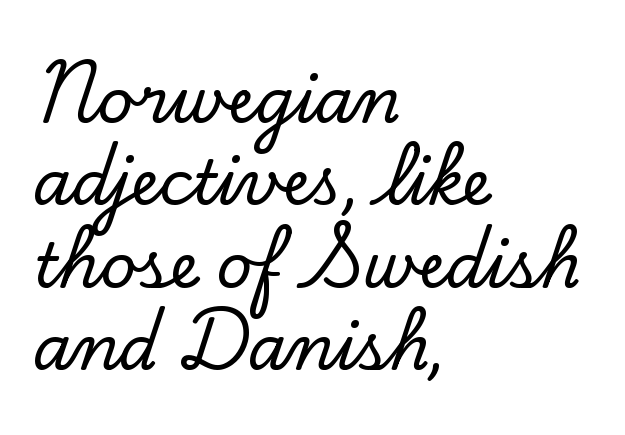
This is serif lettering, the kind often seen in printed books. Vertically, the passage feels balanced, rows spaced as you'd expect. A classic flush-left, rag-right setting is used for this passage.
